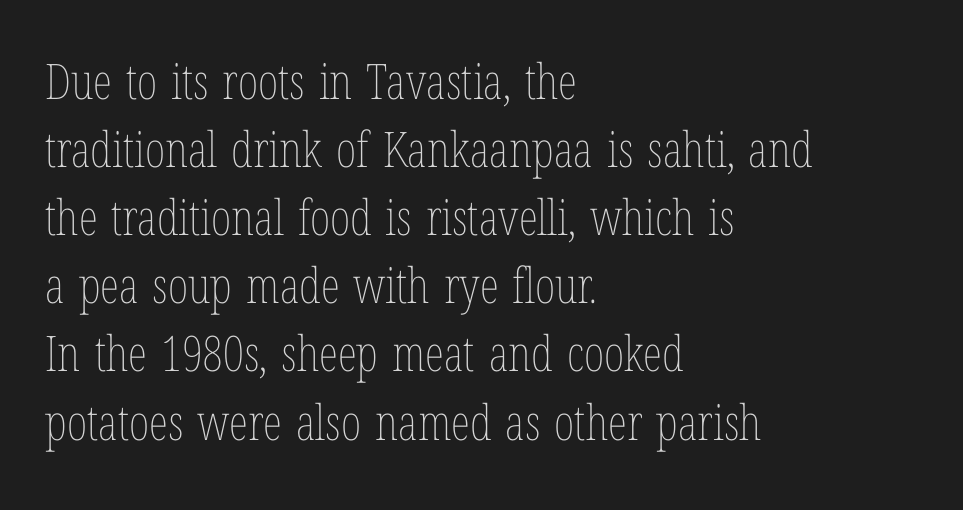
Q: Is the text bold? A: No.
Q: Is the text italic (slanted)? A: No, it is upright.
Q: Is the text underlined? A: No.
Q: How is the paragraph aligned? A: Left-aligned.
Q: Is the spacing between letters normal or unusually wide? A: Normal.
Q: Is the spacing between lines tight, normal or loose? A: Normal.
Q: Width (condensed, normal, or wide)? A: Condensed.
Q: Stroke contrast? A: Low.
Q: x-height? A: Medium.
Q: Monospaced? A: No.
